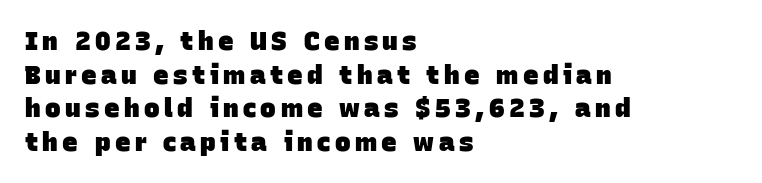
{"bold": "yes", "underline": "no", "align": "left", "line_spacing": "normal", "line_spacing_ratio": 1.29, "glyph_px": 26}
